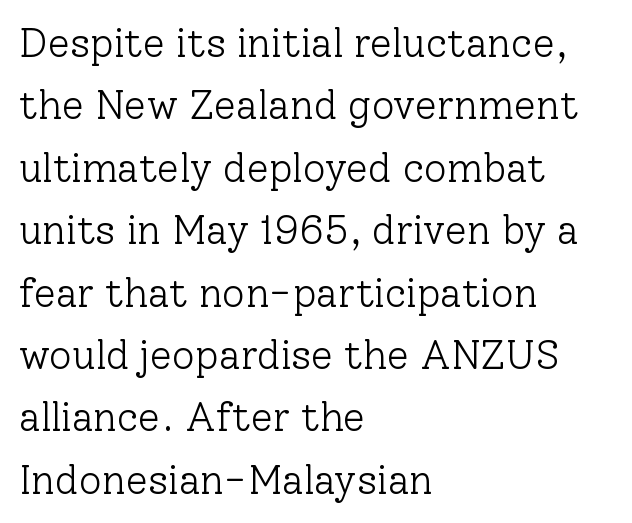
Q: Is the text bold? A: No.
Q: Is the text italic (slanted)? A: No, it is upright.
Q: Is the typeface a serif or a sans-serif typeface? A: Serif.
Q: Is the text underlined? A: No.
Q: How is the paragraph aligned? A: Left-aligned.
Q: Is the spacing between letters normal or unusually wide? A: Normal.
Q: Is the spacing between lines tight, normal or loose? A: Normal.
Q: Width (condensed, normal, or wide)? A: Normal.
Q: Stroke contrast? A: Low.
Q: x-height? A: Medium.
Q: Monospaced? A: No.
